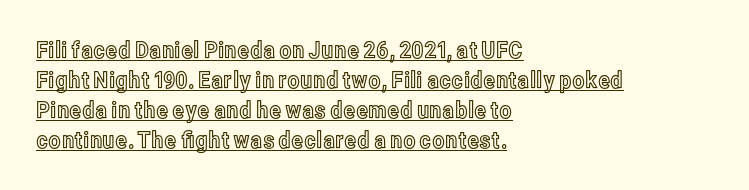
Q: Is the text italic (slanted)? A: No, it is upright.
Q: Is the text underlined? A: Yes.
Q: How is the paragraph aligned? A: Left-aligned.
Q: Is the spacing between letters normal or unusually wide? A: Normal.
Q: Is the spacing between lines tight, normal or loose? A: Normal.
